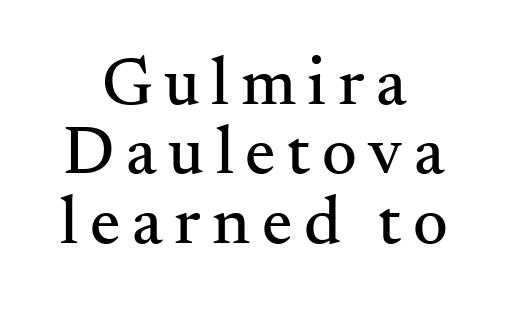
You can tell from the footed stems that serif type was used. These lines are rendered in a variable-pitch font. Nobody drew a line under any word here. Posture: straight, roman, zero tilt.
